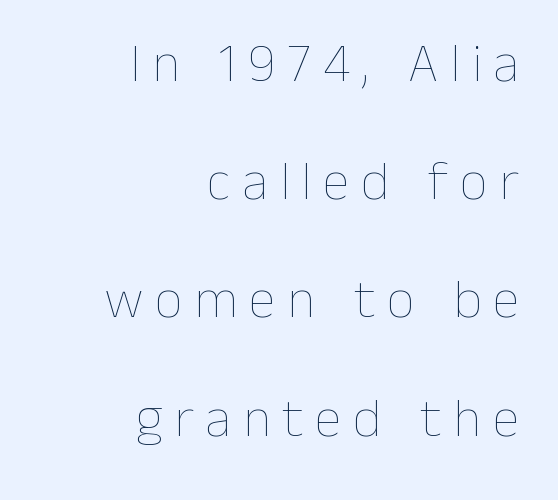
A bare baseline throughout the passage. Think standard paragraph weight, or any step lighter than that. The letters stand upright; this is a roman face. Each letter keeps its own natural width here, so spacing adapts to shape. These lines are set flush right with a ragged left edge.
